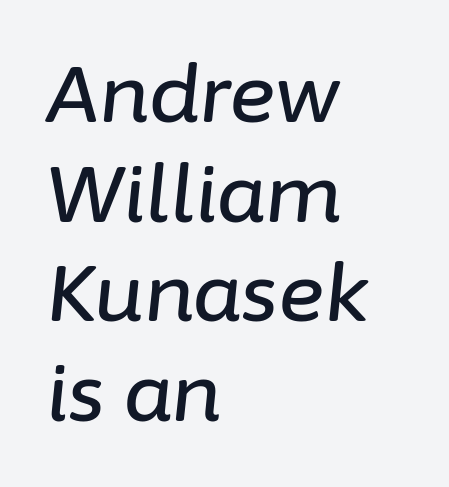
The image shows 79 px text type, italic (leaning right); set left-aligned, normal line spacing (1.26x), normal letter spacing, not underlined; low stroke contrast and a medium x-height.
